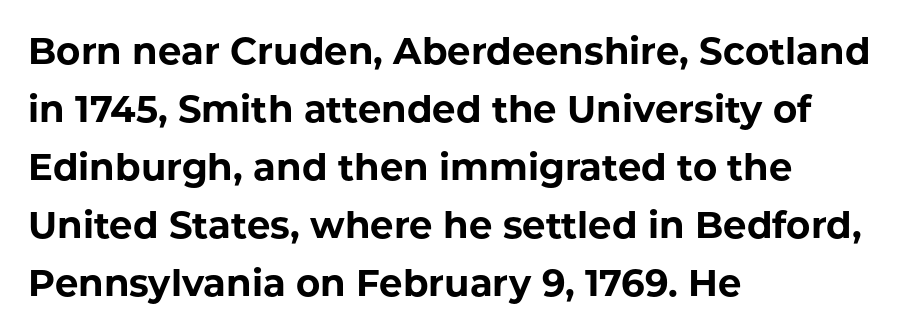
The space directly below the letters is spotless. Regarding leading, the lines here are spaced in the standard way. The passage is arranged the way most books set body copy — flush left. Do the characters align in a grid? No, the font is proportional. Every stem runs plumb, perpendicular to the baseline.
